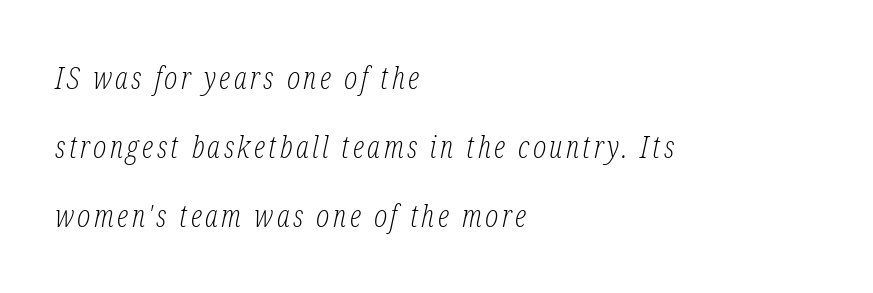
{"serif": "yes", "italic": "yes", "lean": "right", "slant_degrees": 12, "bold": "no", "weight": "light", "width": "condensed", "stroke_contrast": "low", "x_height": "medium", "monospaced": "no", "underline": "no", "align": "left", "line_spacing": "loose", "line_spacing_ratio": 2.23, "glyph_px": 31}
